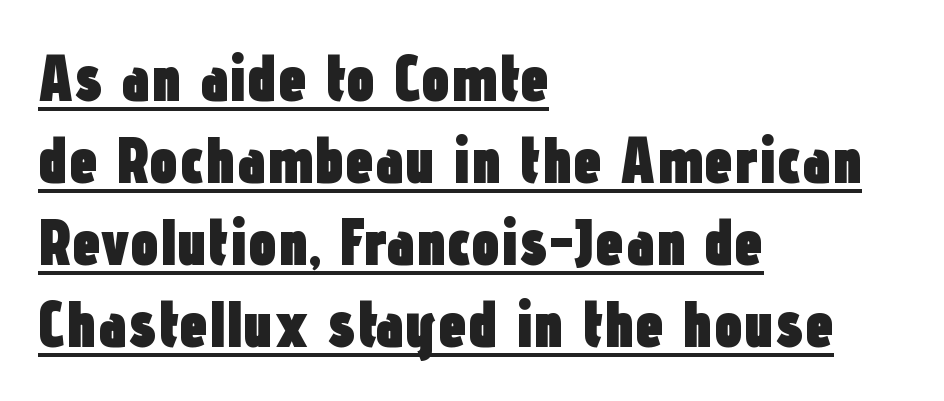
{"serif": "no", "italic": "no", "bold": "yes", "weight": "heavy", "width": "condensed", "stroke_contrast": "low", "x_height": "medium", "monospaced": "no", "underline": "yes", "align": "left", "line_spacing": "normal", "line_spacing_ratio": 1.26, "letter_spacing": "normal", "letter_spacing_em": 0.0, "glyph_px": 65}
